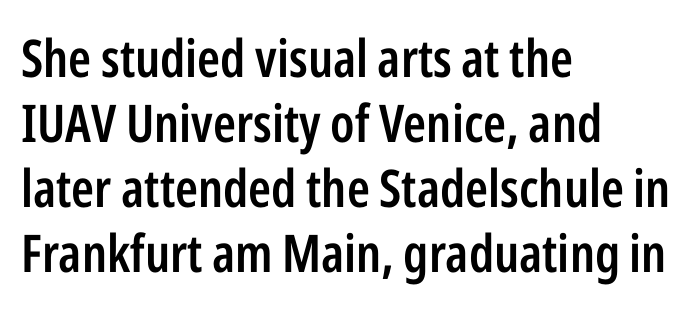
The image shows 52 px semibold, condensed sans-serif type, upright; set left-aligned, normal line spacing (1.25x), normal letter spacing, not underlined; low stroke contrast and a medium x-height.
